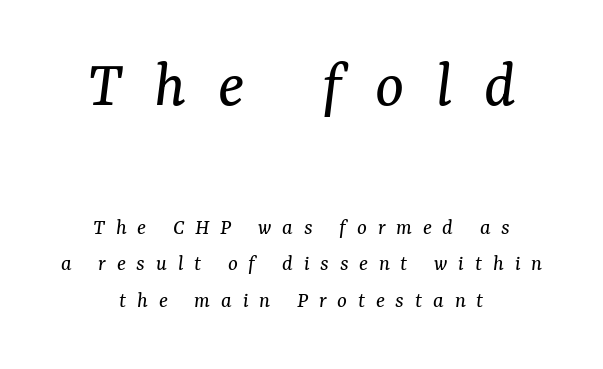
Stems here are at most as thick as an everyday book face. A typesetter would call this proportional, since set widths differ per character. The face used here appears at its bigger size in the upper chunk. The designer left line spacing at the default. If you folded the block vertically in half, each line would mirror itself in length.
